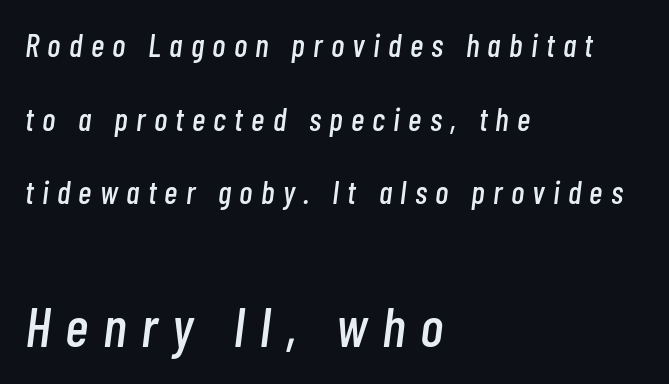
The image shows 56 px condensed type, italic (leaning right); set left-aligned, loose line spacing (2.3x), unusually wide letter spacing (+0.26 em), not underlined; the second (bottom) block is 1.75x larger; low stroke contrast and a medium x-height.
